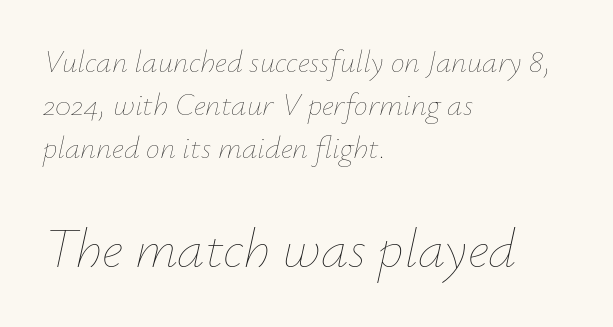
Q: Is the text bold? A: No.
Q: Is the text italic (slanted)? A: Yes, it leans right by about 12 degrees.
Q: Is the text underlined? A: No.
Q: How is the paragraph aligned? A: Left-aligned.
Q: Is the spacing between letters normal or unusually wide? A: Normal.
Q: Is the spacing between lines tight, normal or loose? A: Normal.
Q: Which block of text is set in a larger size, the first (top) or the second (bottom)? A: The second (bottom) one.
Q: Width (condensed, normal, or wide)? A: Normal.
Q: Stroke contrast? A: Low.
Q: x-height? A: Small.
Q: Monospaced? A: No.
